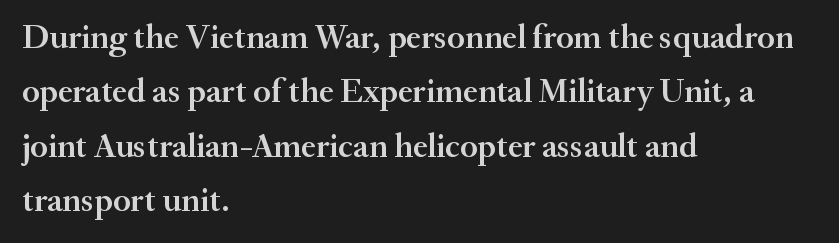
{"serif": "yes", "italic": "no", "bold": "semi", "weight": "semibold", "width": "normal", "stroke_contrast": "medium", "x_height": "small", "monospaced": "no", "underline": "no", "align": "left", "line_spacing": "normal", "line_spacing_ratio": 1.6, "letter_spacing": "normal", "letter_spacing_em": 0.0, "glyph_px": 34}
